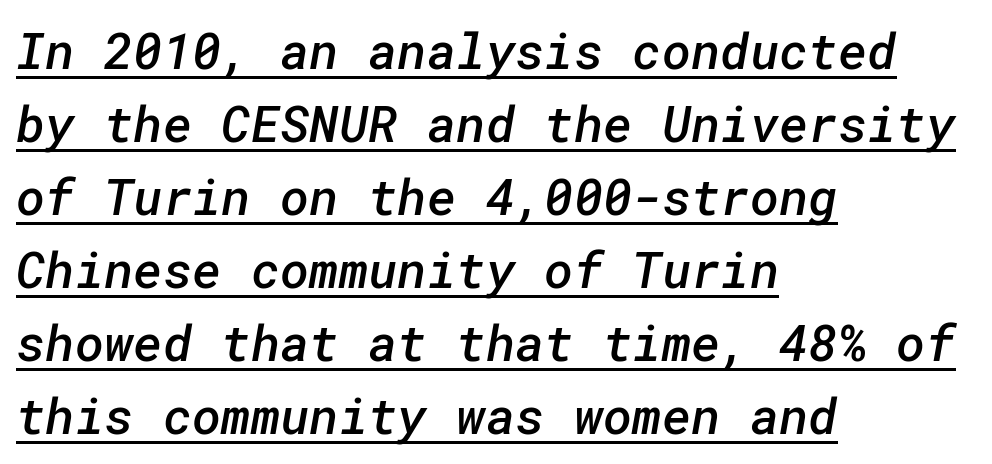
{"serif": "no", "bold": "semi", "weight": "semibold", "width": "normal", "stroke_contrast": "low", "x_height": "medium", "underline": "yes", "align": "left", "line_spacing": "normal", "line_spacing_ratio": 1.46, "letter_spacing": "normal", "letter_spacing_em": 0.0, "glyph_px": 50}
